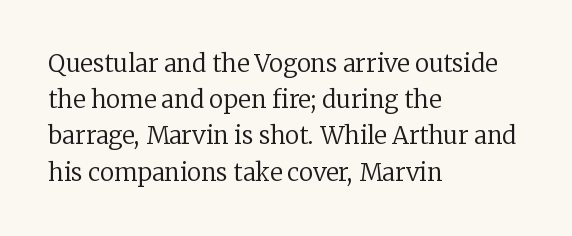
{"italic": "no", "bold": "no", "underline": "no", "align": "left", "line_spacing": "normal", "line_spacing_ratio": 1.51, "letter_spacing": "normal", "letter_spacing_em": 0.0, "glyph_px": 24}
